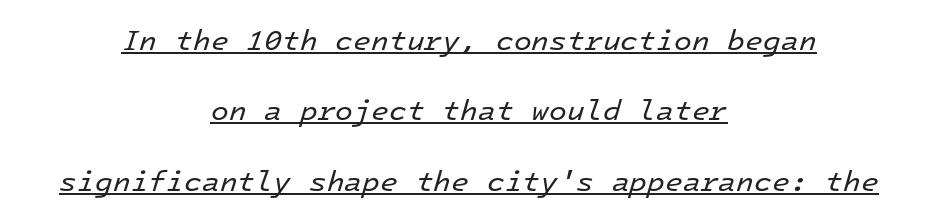
The text block is weighted toward neither margin, spreading evenly from the middle. Nobody touched the tracking dial on this one. A continuous stroke trails under the words, as in a hyperlink. What's the leading like? Stretched, with rows far apart. The text carries the slant typical of an italic or oblique font.
